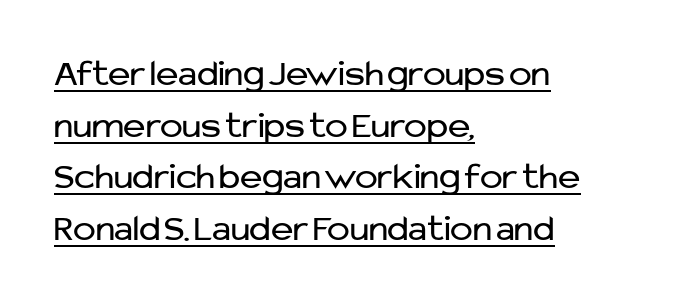
The image shows 38 px regular-weight sans-serif type, upright; set left-aligned, normal line spacing (1.36x), normal letter spacing, underlined; low stroke contrast and a medium x-height.
